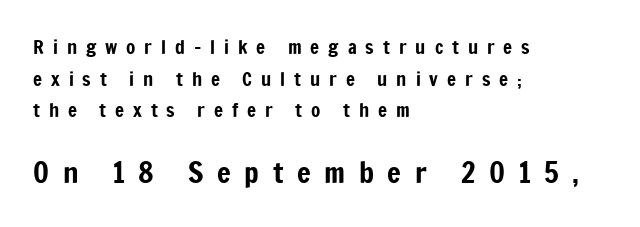
The image shows 29 px condensed sans-serif type, upright; set left-aligned, normal line spacing (1.67x), unusually wide letter spacing (+0.47 em), not underlined; the second (bottom) block is 1.53x larger; low stroke contrast and a medium x-height.
